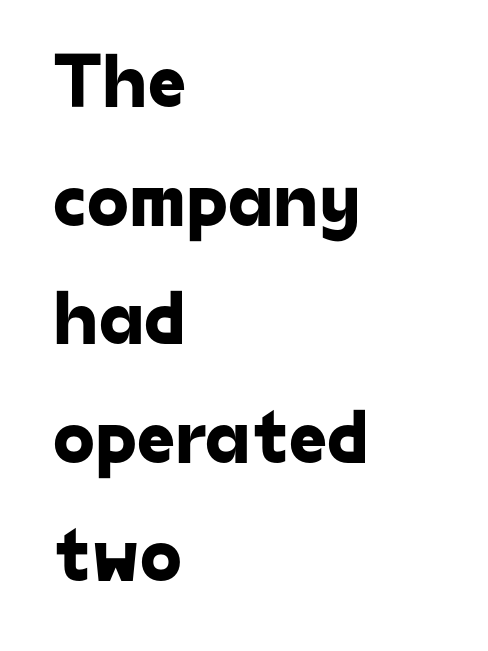
{"serif": "no", "width": "normal", "stroke_contrast": "low", "x_height": "medium", "monospaced": "no", "underline": "no", "align": "left", "line_spacing": "normal", "line_spacing_ratio": 1.56, "letter_spacing": "normal", "letter_spacing_em": 0.0, "glyph_px": 76}
